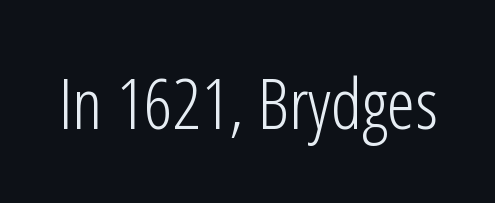
Q: Is the text bold? A: No.
Q: Is the text italic (slanted)? A: No, it is upright.
Q: Is the typeface a serif or a sans-serif typeface? A: Sans-serif.
Q: Is the text underlined? A: No.
Q: Is the spacing between letters normal or unusually wide? A: Normal.
Q: Width (condensed, normal, or wide)? A: Condensed.
Q: Stroke contrast? A: Low.
Q: x-height? A: Medium.
Q: Monospaced? A: No.
